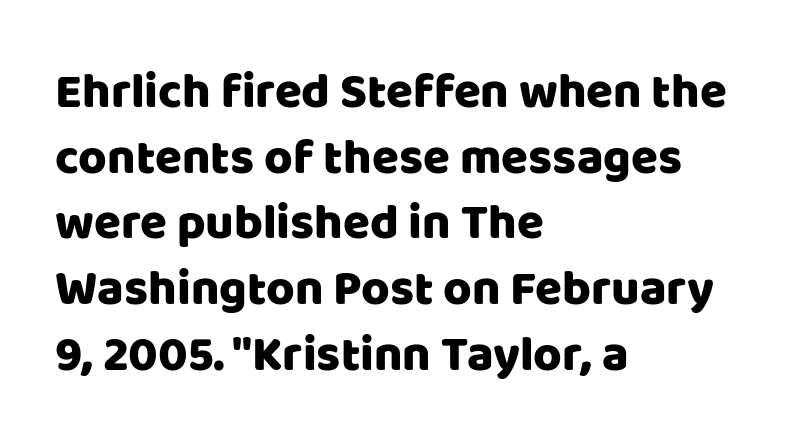
The image shows 49 px sans-serif type, upright; set left-aligned, normal line spacing (1.34x), normal letter spacing, not underlined; low stroke contrast and a large x-height.
